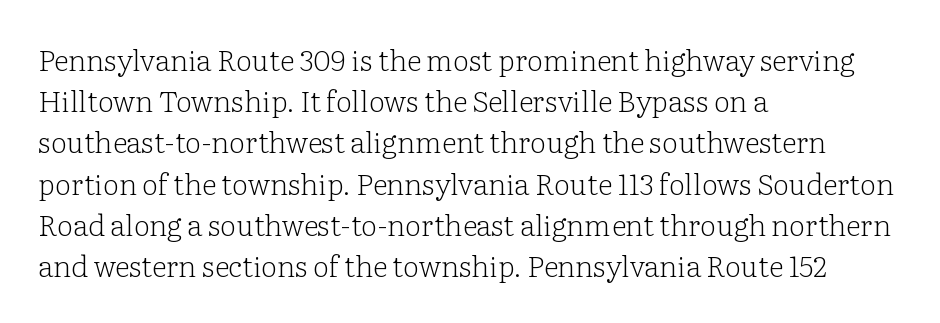
{"serif": "yes", "italic": "no", "bold": "no", "weight": "light", "width": "normal", "stroke_contrast": "low", "x_height": "medium", "monospaced": "no", "underline": "no", "align": "left", "line_spacing": "normal", "line_spacing_ratio": 1.42, "letter_spacing": "normal", "letter_spacing_em": 0.0, "glyph_px": 29}
